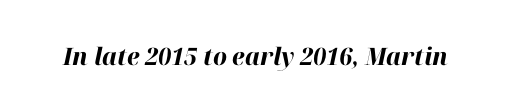
Q: Is the text bold? A: Yes.
Q: Is the text italic (slanted)? A: Yes, it leans right by about 12 degrees.
Q: Is the text underlined? A: No.
Q: Is the spacing between letters normal or unusually wide? A: Normal.
